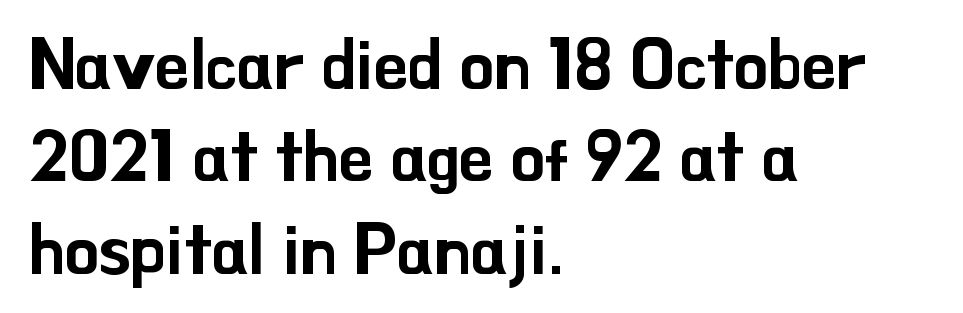
{"serif": "no", "italic": "no", "width": "normal", "stroke_contrast": "low", "x_height": "small", "monospaced": "no", "underline": "no", "align": "left", "line_spacing": "normal", "line_spacing_ratio": 1.34, "letter_spacing": "normal", "letter_spacing_em": 0.0, "glyph_px": 69}
